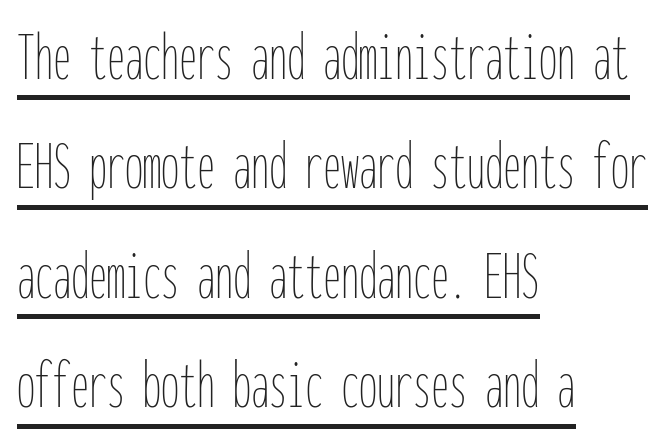
{"italic": "no", "bold": "no", "weight": "thin", "width": "condensed", "stroke_contrast": "low", "x_height": "medium", "monospaced": "yes", "underline": "yes", "align": "left", "line_spacing": "normal", "line_spacing_ratio": 1.52, "letter_spacing": "normal", "letter_spacing_em": 0.0, "glyph_px": 72}
